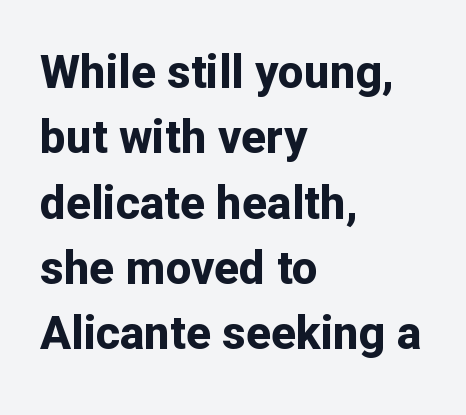
Weight: bold. Is there much room between lines? A standard amount, neither cramped nor airy. Nope, not italic — everything's standing straight. The rendering shows plain stroke endings on the letterforms — a sans-serif design.
